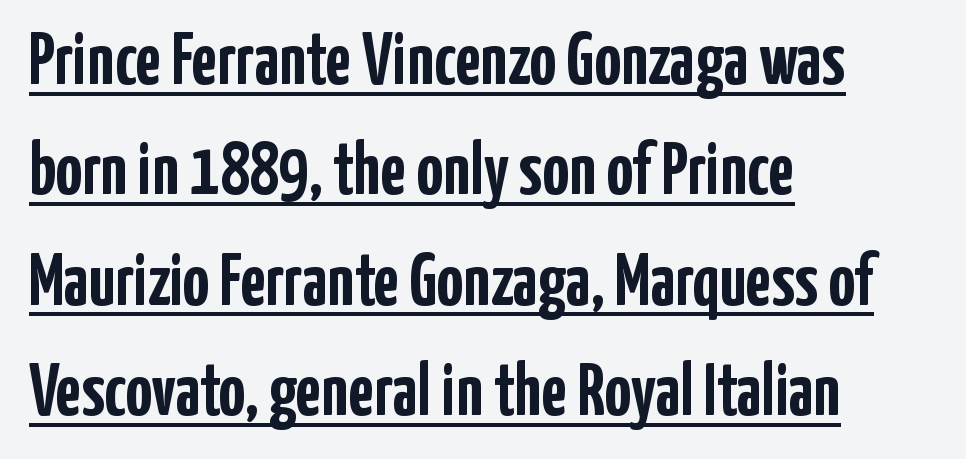
{"serif": "no", "italic": "no", "bold": "yes", "weight": "semibold", "width": "condensed", "stroke_contrast": "low", "x_height": "medium", "monospaced": "no", "underline": "yes", "align": "left", "line_spacing": "normal", "line_spacing_ratio": 1.49, "letter_spacing": "normal", "letter_spacing_em": 0.0, "glyph_px": 74}
